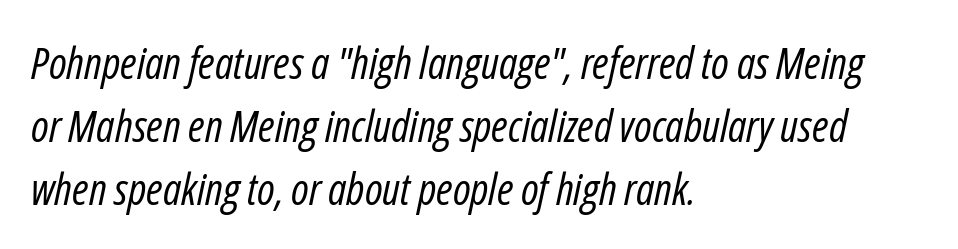
{"italic": "yes", "lean": "right", "slant_degrees": 12, "bold": "no", "weight": "regular", "width": "condensed", "stroke_contrast": "low", "x_height": "medium", "monospaced": "no", "underline": "no", "align": "left", "line_spacing": "normal", "line_spacing_ratio": 1.43, "letter_spacing": "normal", "letter_spacing_em": 0.0, "glyph_px": 44}
